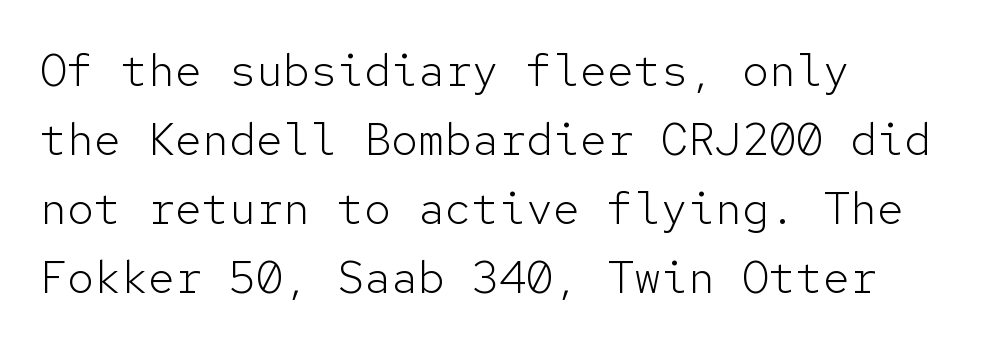
How are the letters spaced? Ordinarily, with no added tracking. Leading: standard. Stroke thickness stays within the range of a standard reading face or lighter. Visually the block forms a straight wall on the left and a jagged coastline on the right. Observe the absence of serifs on each vertical stroke in this sample.
